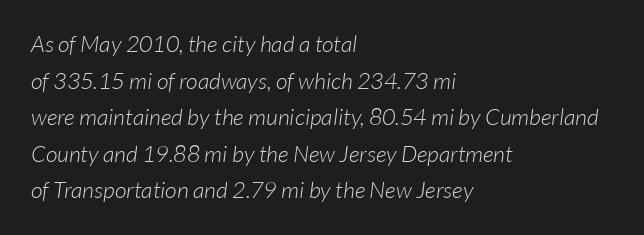
These lines sit exactly where default settings would place them. Teacher's note: observe the even left margin — that is flush-left alignment. Unmarked baselines from the first word to the last. The horizontal fit of the characters is conventional and even. Summary of weight: not heavy and not bold.
